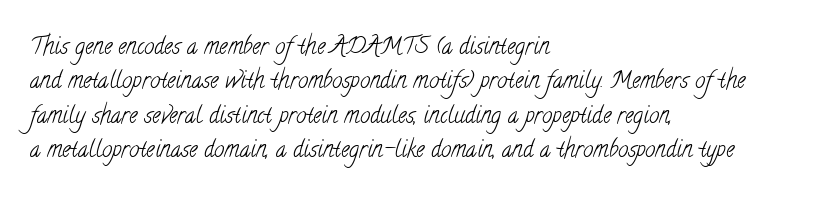
The image shows 23 px text type; set left-aligned, normal line spacing (1.49x), normal letter spacing, not underlined.
